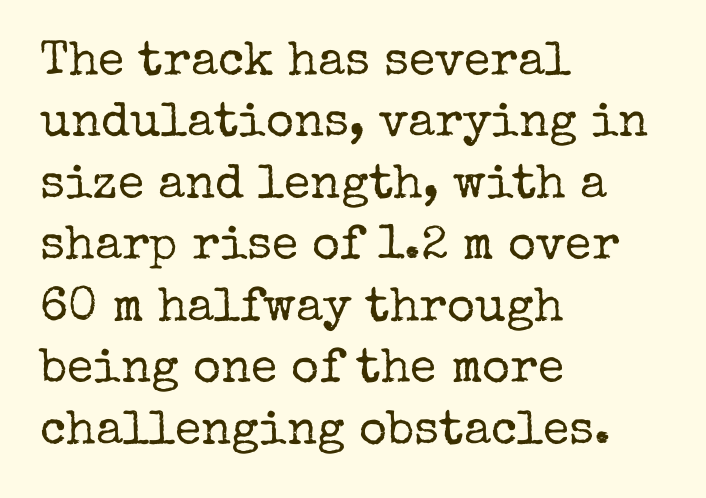
{"serif": "yes", "italic": "no", "bold": "no", "weight": "regular", "width": "normal", "stroke_contrast": "low", "x_height": "medium", "monospaced": "no", "underline": "no", "align": "left", "line_spacing": "normal", "line_spacing_ratio": 1.28, "letter_spacing": "normal", "letter_spacing_em": 0.0, "glyph_px": 48}
